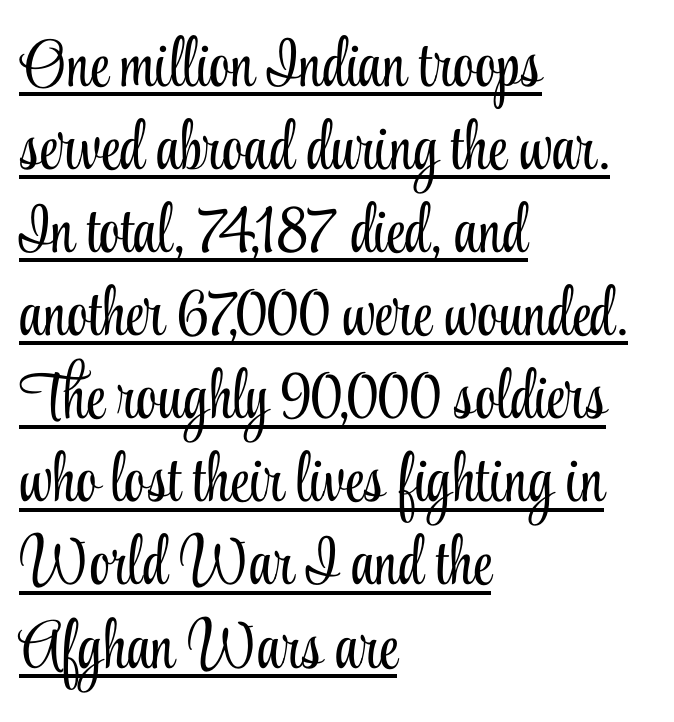
{"serif": "yes", "bold": "no", "weight": "light", "width": "condensed", "stroke_contrast": "low", "x_height": "small", "monospaced": "no", "underline": "yes", "align": "left", "line_spacing_ratio": 1.24, "letter_spacing": "normal", "letter_spacing_em": 0.0, "glyph_px": 67}
